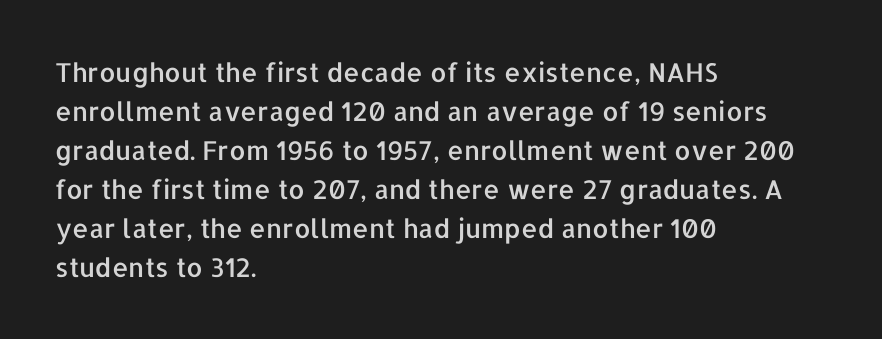
The compositor pushed each line to the left boundary. Every stem runs plumb, perpendicular to the baseline. This sample keeps an unexceptional amount of space between lines. Here the glyphs are tracked normally, forming tight word shapes. Descender tails drop into unmarked territory.
